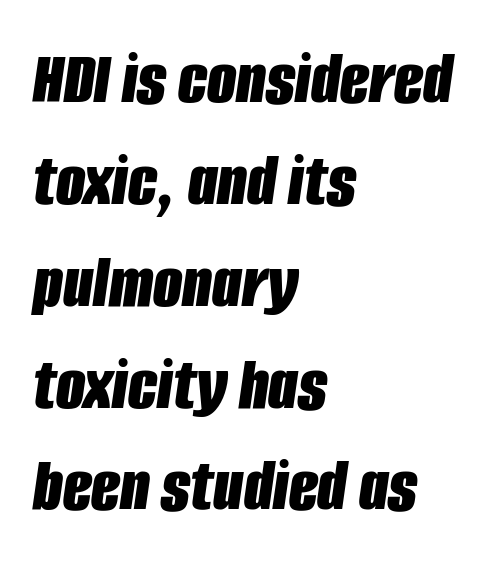
{"italic": "yes", "lean": "right", "slant_degrees": 8, "bold": "yes", "weight": "bold", "width": "condensed", "stroke_contrast": "low", "x_height": "large", "monospaced": "no", "underline": "no", "align": "left", "line_spacing": "normal", "line_spacing_ratio": 1.34, "letter_spacing": "normal", "letter_spacing_em": 0.0, "glyph_px": 76}
